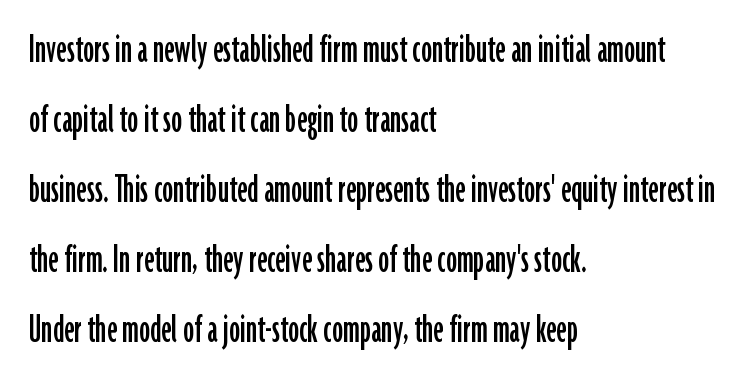
The image shows 44 px condensed sans-serif type, upright; set left-aligned, normal line spacing (1.59x), normal letter spacing, not underlined; low stroke contrast and a medium x-height.
